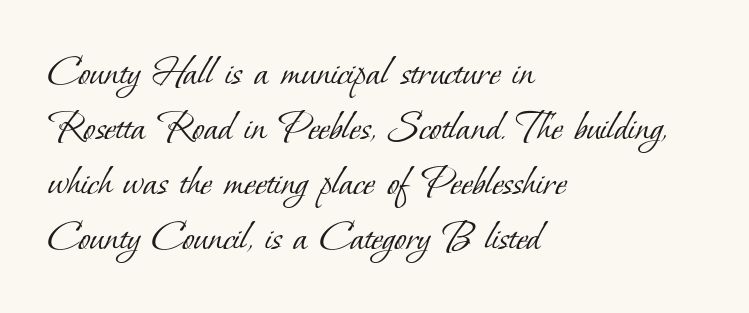
{"serif": "yes", "bold": "no", "weight": "light", "width": "normal", "stroke_contrast": "low", "x_height": "small", "monospaced": "no", "underline": "no", "align": "left", "line_spacing": "normal", "line_spacing_ratio": 1.25, "letter_spacing": "normal", "letter_spacing_em": 0.0, "glyph_px": 44}
